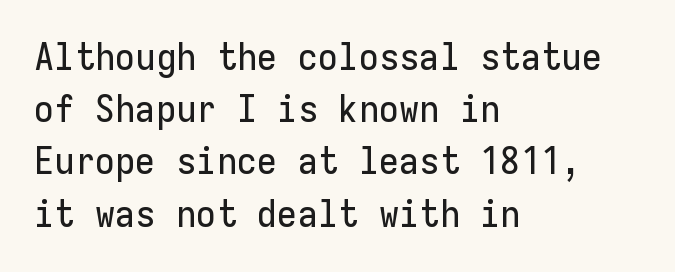
{"serif": "no", "italic": "no", "width": "normal", "stroke_contrast": "low", "x_height": "medium", "monospaced": "yes", "underline": "no", "align": "left", "line_spacing": "normal", "line_spacing_ratio": 1.41, "letter_spacing": "normal", "letter_spacing_em": 0.0, "glyph_px": 37}
